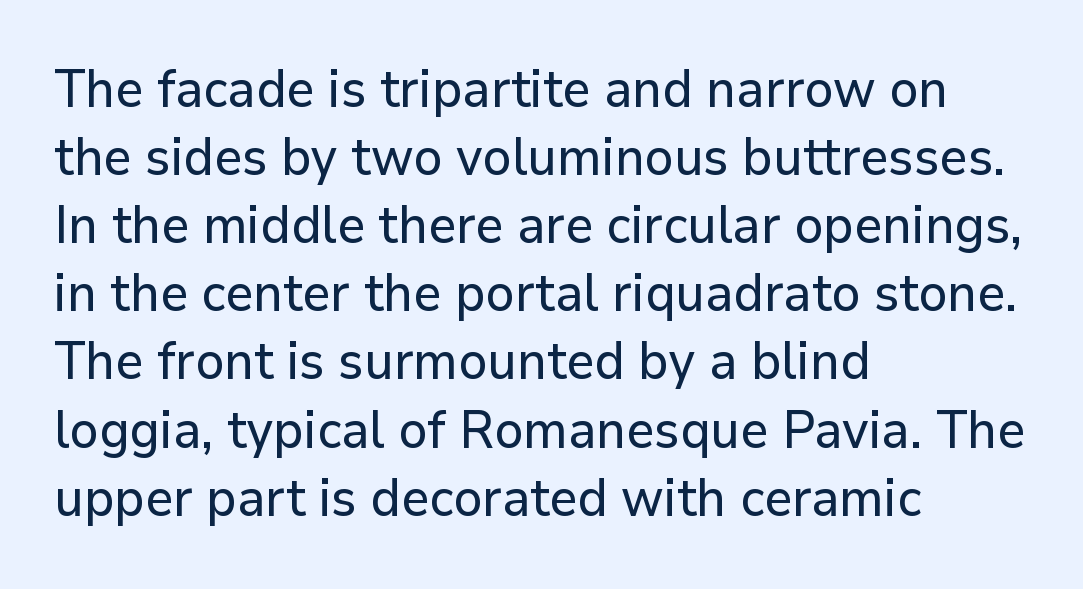
{"serif": "no", "italic": "no", "width": "normal", "stroke_contrast": "low", "x_height": "medium", "monospaced": "no", "underline": "no", "align": "left", "line_spacing": "normal", "line_spacing_ratio": 1.31, "letter_spacing": "normal", "letter_spacing_em": 0.0, "glyph_px": 52}
